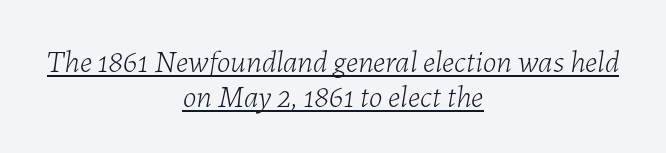
{"italic": "yes", "lean": "right", "slant_degrees": 7, "bold": "no", "weight": "light", "width": "normal", "stroke_contrast": "low", "x_height": "medium", "monospaced": "no", "underline": "yes", "align": "center", "line_spacing": "tight", "line_spacing_ratio": 1.12, "letter_spacing": "normal", "letter_spacing_em": 0.0, "glyph_px": 31}
